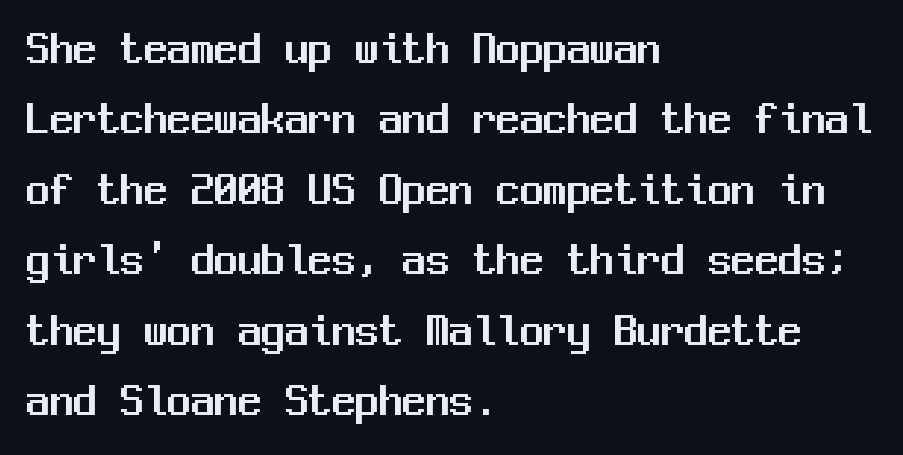
The image shows 47 px sans-serif type, upright, monospaced; set left-aligned, normal line spacing (1.5x), normal letter spacing, not underlined; medium stroke contrast and a medium x-height.
